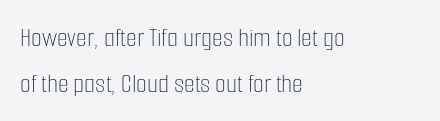
Is this a fixed-width face? No — the glyphs have proportional, varying widths. The typesetter chose a ragged-right arrangement here. Each new line begins a customary step beneath the previous one. Ordinary non-slanted type is in use. The passage shown is not underscored anywhere. The letters look calm and open, with moderate or lighter stems.
